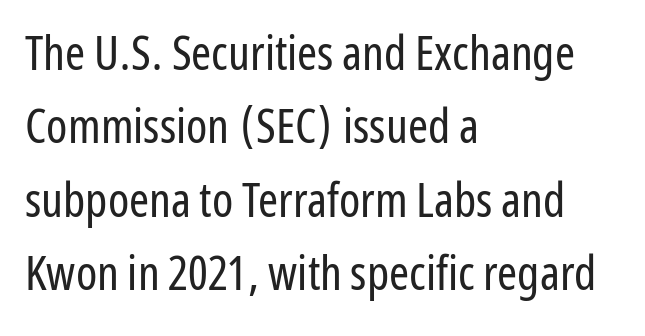
You could not count columns in this text — the font is proportionally spaced. You could call the tracking neutral — neither tight nor loose. If you measured baseline to baseline, you'd find a middling distance. This rendering features lettering with no underline.
